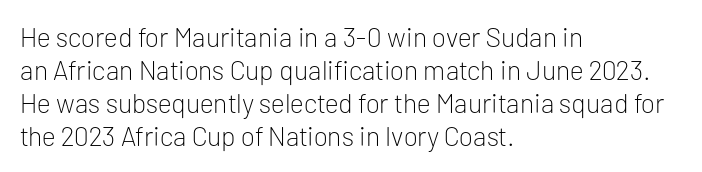
The image shows 27 px text type, upright; set left-aligned, line spacing 1.22x, normal letter spacing, not underlined.
